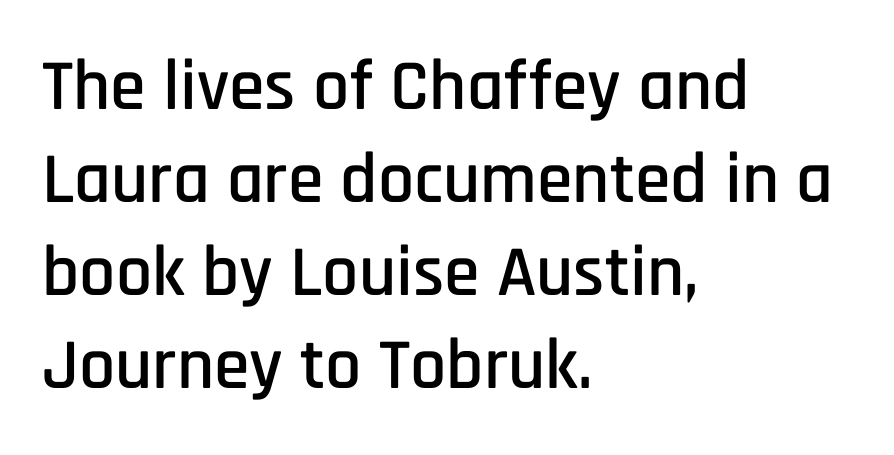
{"serif": "no", "italic": "no", "width": "condensed", "stroke_contrast": "low", "x_height": "large", "monospaced": "no", "underline": "no", "align": "left", "line_spacing": "normal", "line_spacing_ratio": 1.29, "letter_spacing": "normal", "letter_spacing_em": 0.0, "glyph_px": 72}
